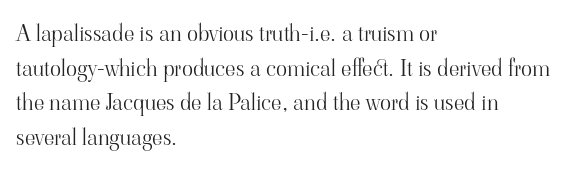
{"italic": "no", "bold": "no", "underline": "no", "align": "left", "line_spacing": "normal", "line_spacing_ratio": 1.51, "letter_spacing": "normal", "letter_spacing_em": 0.0, "glyph_px": 23}
